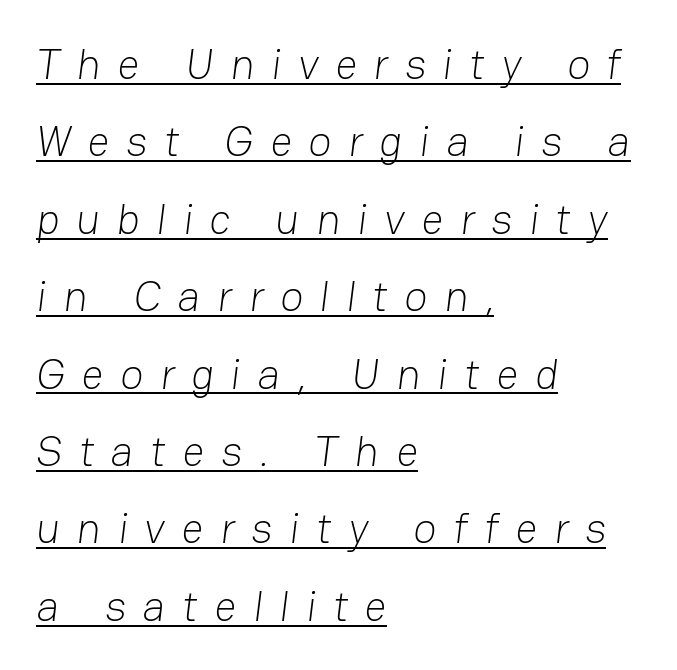
{"serif": "no", "bold": "no", "weight": "light", "width": "normal", "stroke_contrast": "low", "x_height": "medium", "monospaced": "no", "underline": "yes", "align": "left", "line_spacing_ratio": 1.8, "letter_spacing": "wide", "letter_spacing_em": 0.39, "glyph_px": 43}
